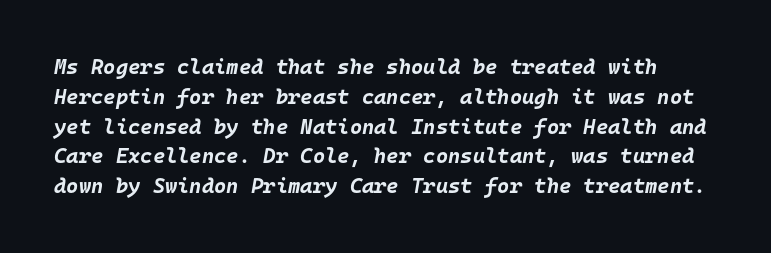
Q: Is the text bold? A: Yes.
Q: Is the text italic (slanted)? A: Yes, it leans right by about 10 degrees.
Q: Is the text underlined? A: No.
Q: Is the spacing between letters normal or unusually wide? A: Normal.
Q: Is the spacing between lines tight, normal or loose? A: Normal.
